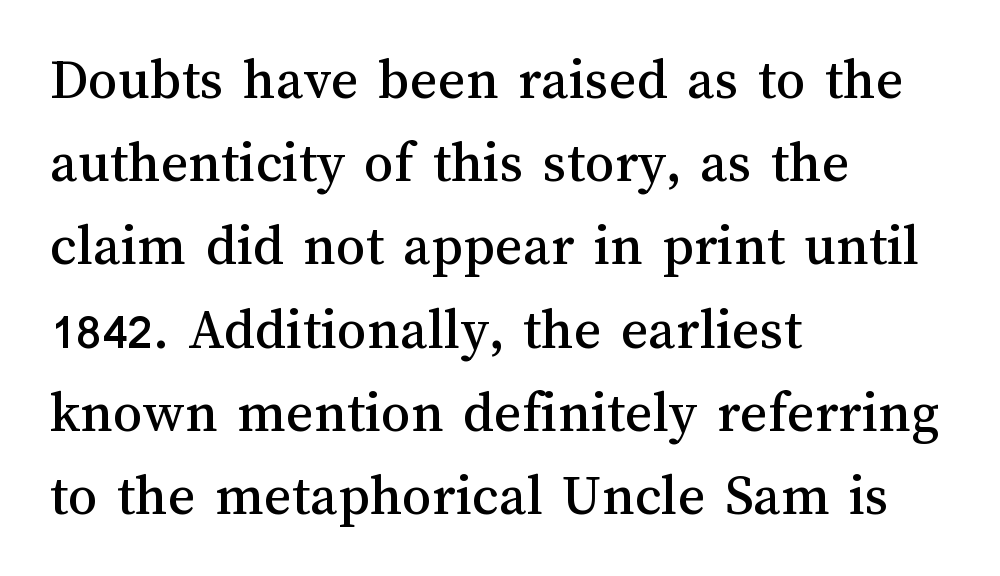
The image shows 59 px text type, upright; set left-aligned, normal line spacing (1.41x), normal letter spacing, not underlined; medium stroke contrast and a medium x-height.
